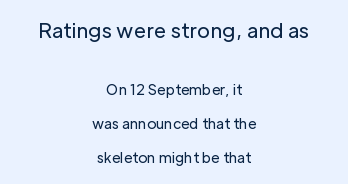
{"italic": "no", "bold": "no", "underline": "no", "align": "center", "line_spacing": "loose", "line_spacing_ratio": 2.42, "letter_spacing": "normal", "letter_spacing_em": 0.0, "larger_block": "first", "size_ratio": 1.43, "glyph_px": 20}
